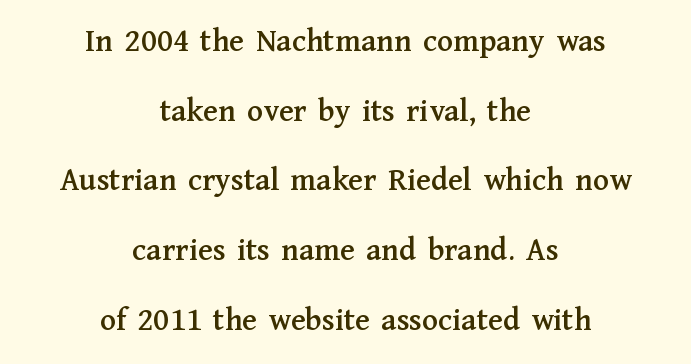
Q: Is the text italic (slanted)? A: No, it is upright.
Q: Is the typeface a serif or a sans-serif typeface? A: Serif.
Q: Is the text underlined? A: No.
Q: How is the paragraph aligned? A: Centered.
Q: Is the spacing between letters normal or unusually wide? A: Normal.
Q: Is the spacing between lines tight, normal or loose? A: Loose.
Q: Width (condensed, normal, or wide)? A: Normal.
Q: Stroke contrast? A: Medium.
Q: x-height? A: Medium.
Q: Monospaced? A: No.
